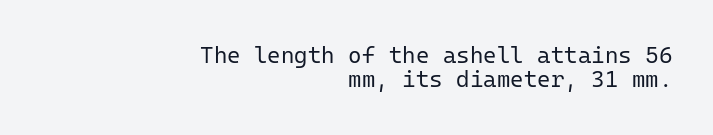
Which margin do the lines hug? The right one — the left edge is uneven. You could barely slide anything between these rows. The type sits square on the baseline with zero lean. This reads as an unemphasized weight, regular at the heaviest.
